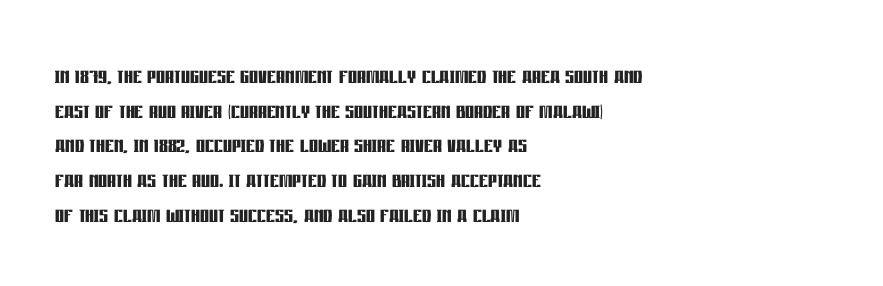
Any mark beneath the type? The region is blank. Does the copy run flush right? No — it runs flush left. The rendering keeps characters at their native spacing. Spacing verdict: proportional, widths tailored to each character.
